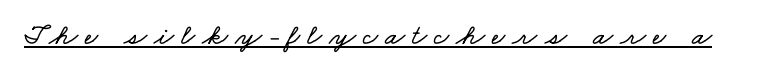
The image shows 29 px wide type; set unusually wide letter spacing (+0.25 em), underlined; low stroke contrast and a small x-height.
